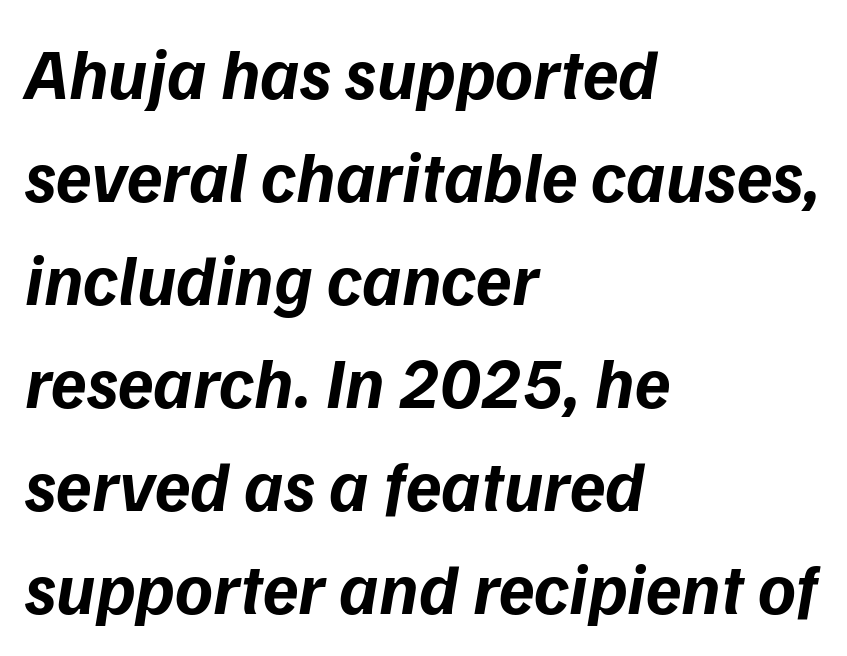
The space beneath each line is pristine and unruled. Line spacing here is normal. It's the slanting kind of type. Look at the stroke-to-counter ratio: heavy, a bold. Where is the straight margin? On the left.
